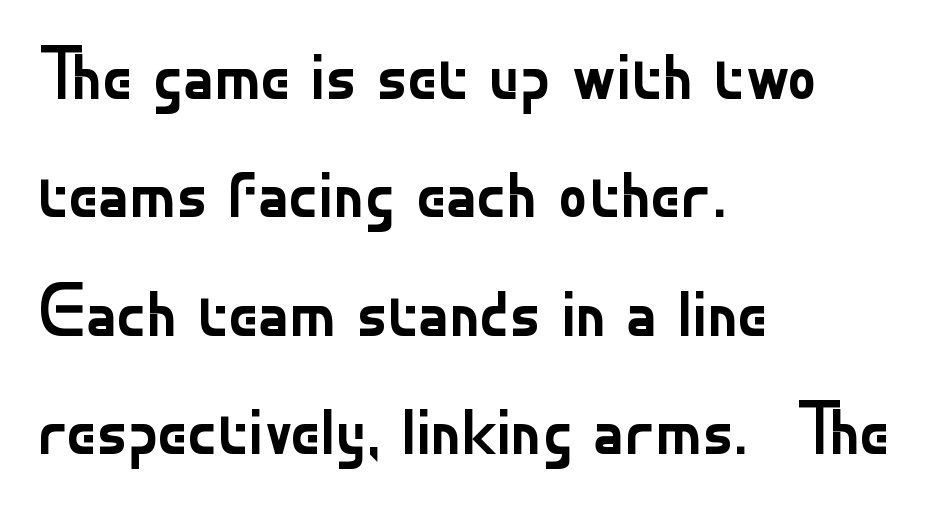
No extra tracking has been applied to these lines. The letters look calm and open, with moderate or lighter stems. In terms of letterform style, serifs are entirely absent. When letters stand straight like this, we call the style roman or upright.
